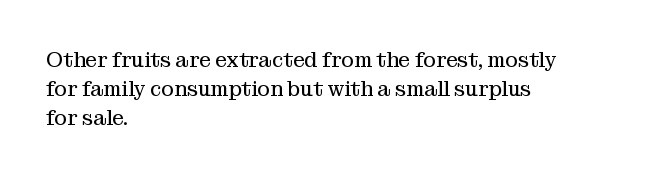
Q: Is the text bold? A: No.
Q: Is the text italic (slanted)? A: No, it is upright.
Q: Is the text underlined? A: No.
Q: How is the paragraph aligned? A: Left-aligned.
Q: Is the spacing between letters normal or unusually wide? A: Normal.
Q: Is the spacing between lines tight, normal or loose? A: Normal.
